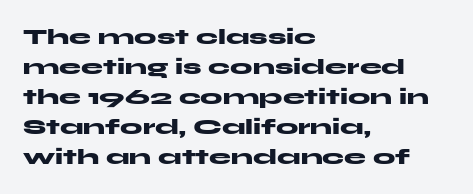
Q: Is the text bold? A: Yes.
Q: Is the text italic (slanted)? A: No, it is upright.
Q: Is the text underlined? A: No.
Q: How is the paragraph aligned? A: Left-aligned.
Q: Is the spacing between letters normal or unusually wide? A: Normal.
Q: Is the spacing between lines tight, normal or loose? A: Normal.
